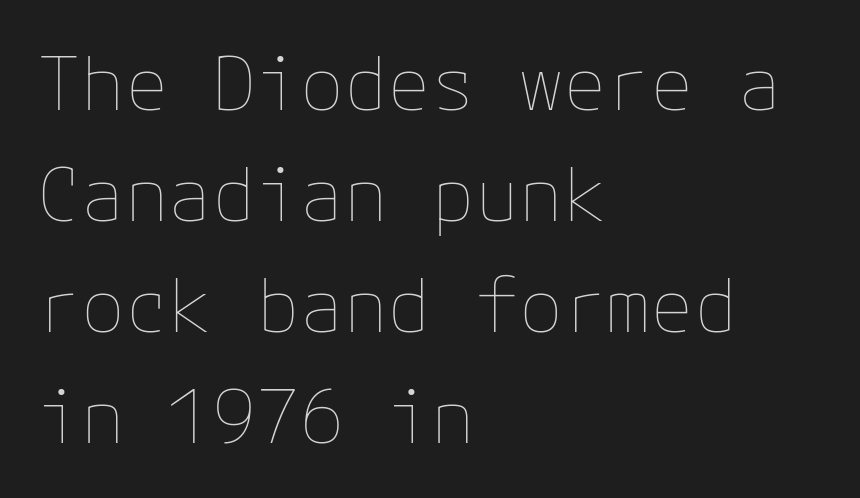
Interline gaps are of average width in this sample. The letterforms sit shoulder to shoulder at normal distance. The baseline area is clear. A quiet, ordinary-to-light weight characterises the typeface. Line beginnings align vertically; line endings do not.
